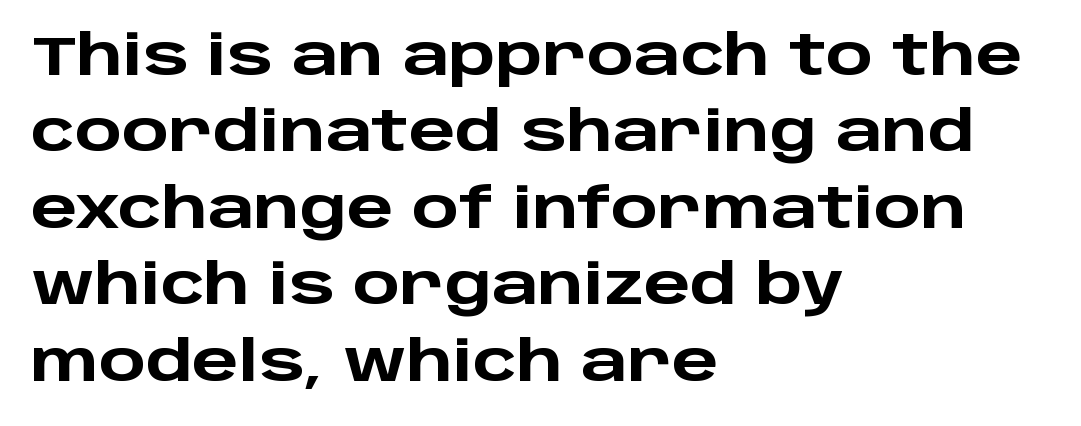
Q: Is the text bold? A: Yes.
Q: Is the text italic (slanted)? A: No, it is upright.
Q: Is the typeface a serif or a sans-serif typeface? A: Sans-serif.
Q: Is the text underlined? A: No.
Q: How is the paragraph aligned? A: Left-aligned.
Q: Is the spacing between letters normal or unusually wide? A: Normal.
Q: Is the spacing between lines tight, normal or loose? A: Normal.
Q: Width (condensed, normal, or wide)? A: Wide.
Q: Stroke contrast? A: Low.
Q: x-height? A: Large.
Q: Monospaced? A: No.
